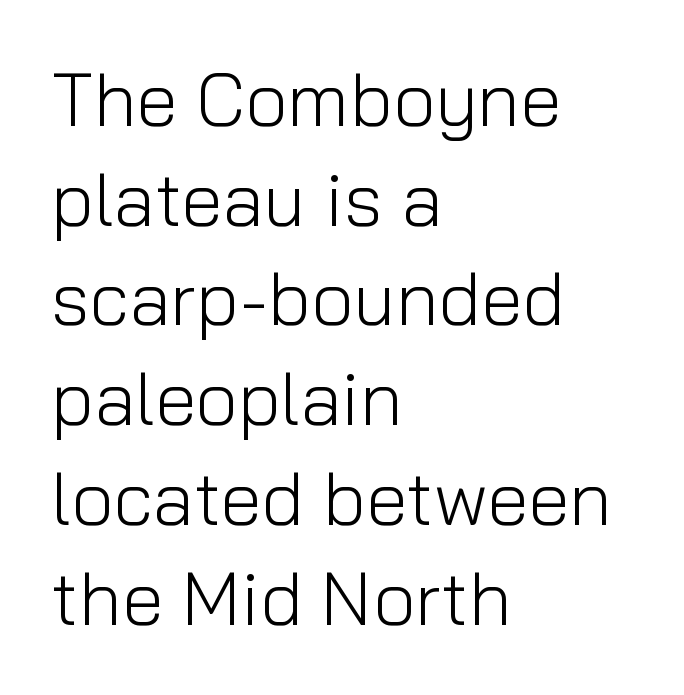
Q: Is the text bold? A: No.
Q: Is the text italic (slanted)? A: No, it is upright.
Q: Is the typeface a serif or a sans-serif typeface? A: Sans-serif.
Q: Is the text underlined? A: No.
Q: How is the paragraph aligned? A: Left-aligned.
Q: Is the spacing between letters normal or unusually wide? A: Normal.
Q: Is the spacing between lines tight, normal or loose? A: Normal.
Q: Width (condensed, normal, or wide)? A: Normal.
Q: Stroke contrast? A: Low.
Q: x-height? A: Medium.
Q: Monospaced? A: No.
